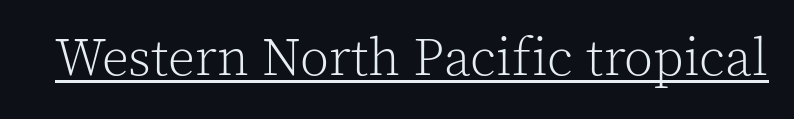
The characters are drawn with everyday or finer stroke widths. Does a line run under the words? Yes, clearly. Rendered with straight, roman letterforms. The typeface chosen for these lines features serifs.
